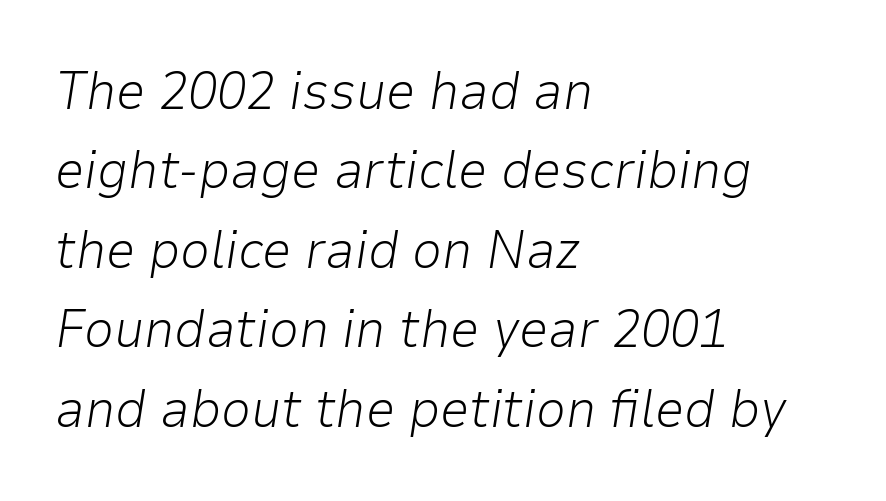
The image shows 53 px light type, italic (leaning right); set left-aligned, normal line spacing (1.5x), normal letter spacing, not underlined; low stroke contrast and a medium x-height.
